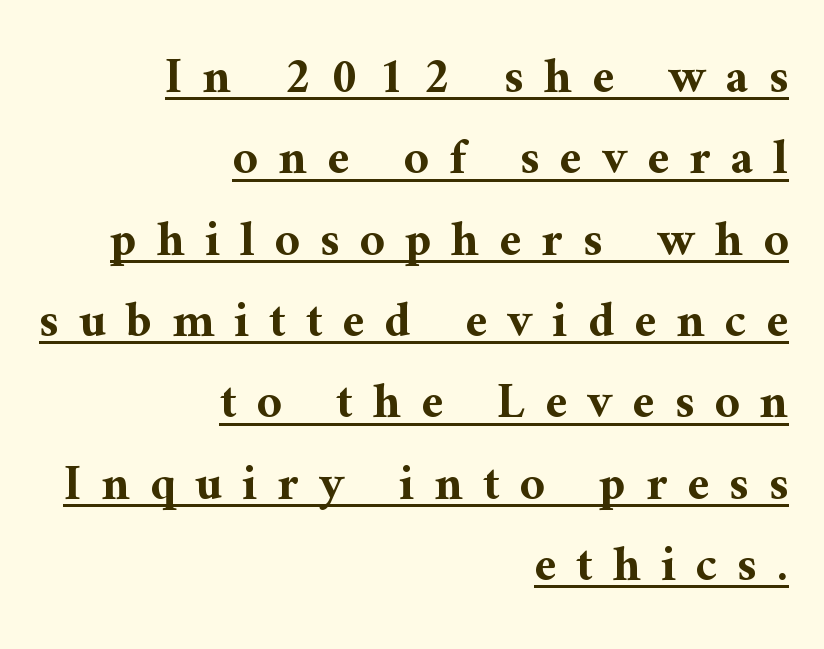
{"serif": "yes", "italic": "no", "bold": "yes", "weight": "bold", "width": "normal", "stroke_contrast": "medium", "x_height": "medium", "monospaced": "no", "underline": "yes", "align": "right", "line_spacing": "normal", "line_spacing_ratio": 1.66, "letter_spacing": "wide", "letter_spacing_em": 0.41, "glyph_px": 49}
